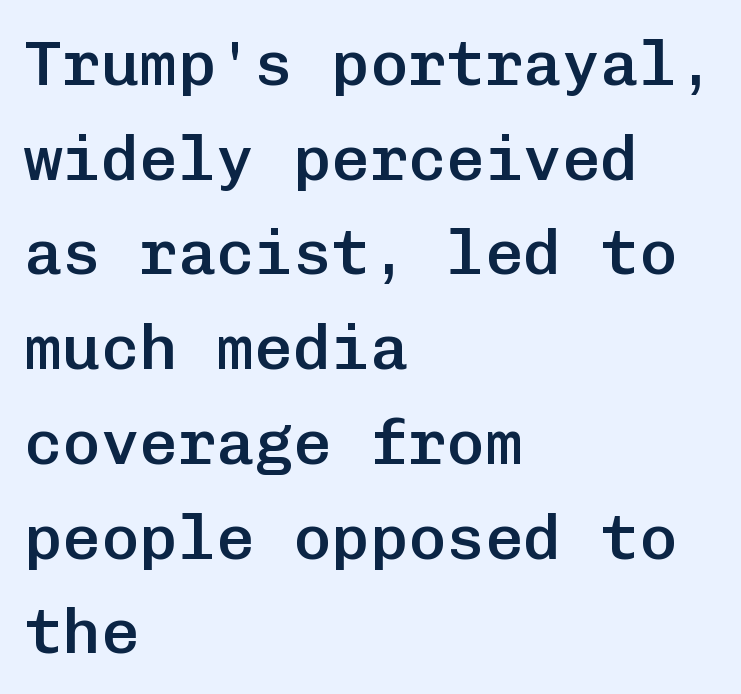
The image shows 64 px semibold sans-serif type, upright, monospaced; set left-aligned, normal line spacing (1.48x), normal letter spacing, not underlined; low stroke contrast and a medium x-height.
